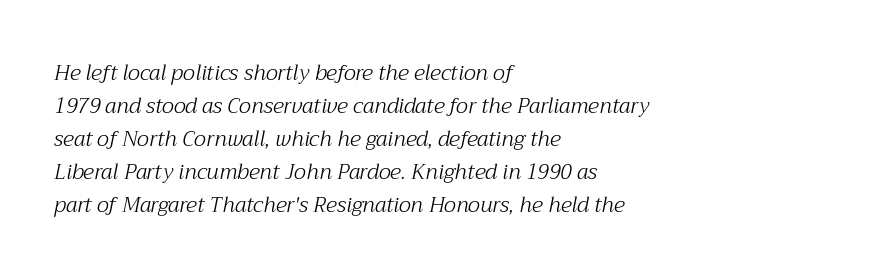
The image shows 21 px text type, italic (leaning right); set left-aligned, normal line spacing (1.57x), normal letter spacing, not underlined.
